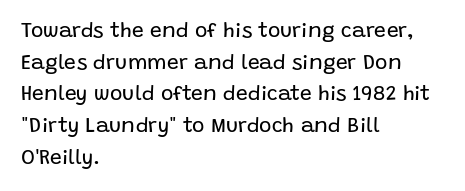
Q: Is the text bold? A: No.
Q: Is the text italic (slanted)? A: No, it is upright.
Q: Is the text underlined? A: No.
Q: How is the paragraph aligned? A: Left-aligned.
Q: Is the spacing between letters normal or unusually wide? A: Normal.
Q: Is the spacing between lines tight, normal or loose? A: Normal.
